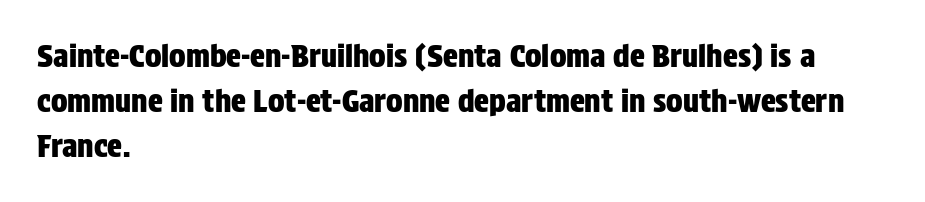
The image shows 31 px condensed sans-serif type, upright; set left-aligned, normal line spacing (1.45x), normal letter spacing, not underlined; low stroke contrast and a large x-height.
